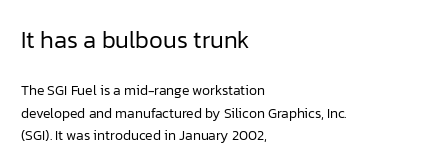
Alignment: flush left. If you measured baseline to baseline, you'd find a middling distance. Vertical stems look standard width or narrower in stroke. Has an underline been added? It has not.
